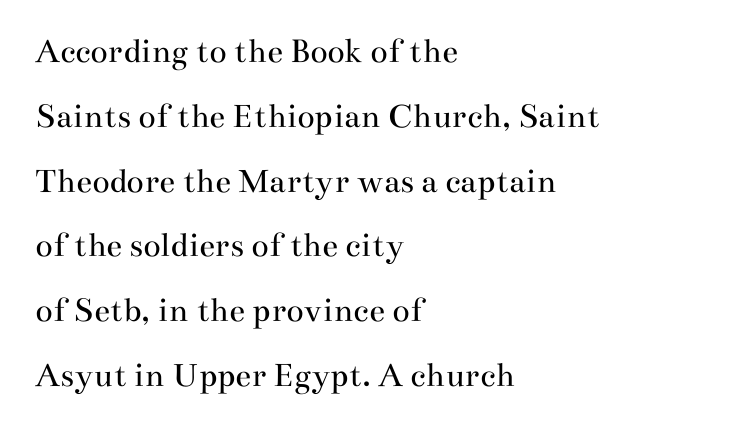
{"serif": "yes", "italic": "no", "bold": "no", "weight": "regular", "width": "wide", "stroke_contrast": "medium", "x_height": "small", "monospaced": "no", "underline": "no", "align": "left", "line_spacing_ratio": 1.8, "letter_spacing": "normal", "letter_spacing_em": 0.0, "glyph_px": 36}
